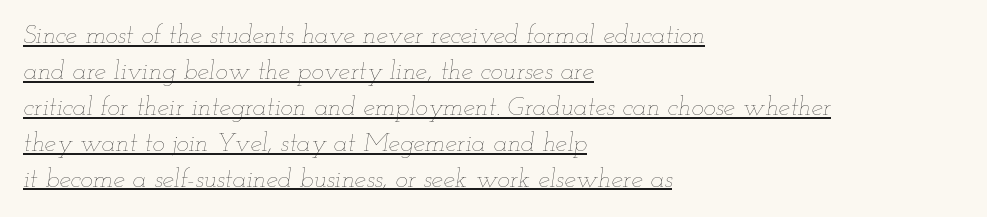
Q: Is the text bold? A: No.
Q: Is the text italic (slanted)? A: Yes, it leans right by about 12 degrees.
Q: Is the text underlined? A: Yes.
Q: How is the paragraph aligned? A: Left-aligned.
Q: Is the spacing between letters normal or unusually wide? A: Normal.
Q: Is the spacing between lines tight, normal or loose? A: Normal.
